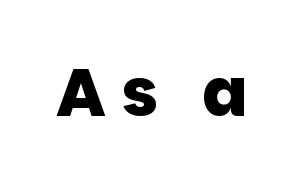
{"serif": "no", "bold": "yes", "weight": "heavy", "width": "normal", "stroke_contrast": "low", "x_height": "large", "monospaced": "no", "underline": "no", "letter_spacing": "wide", "letter_spacing_em": 0.24, "glyph_px": 66}
